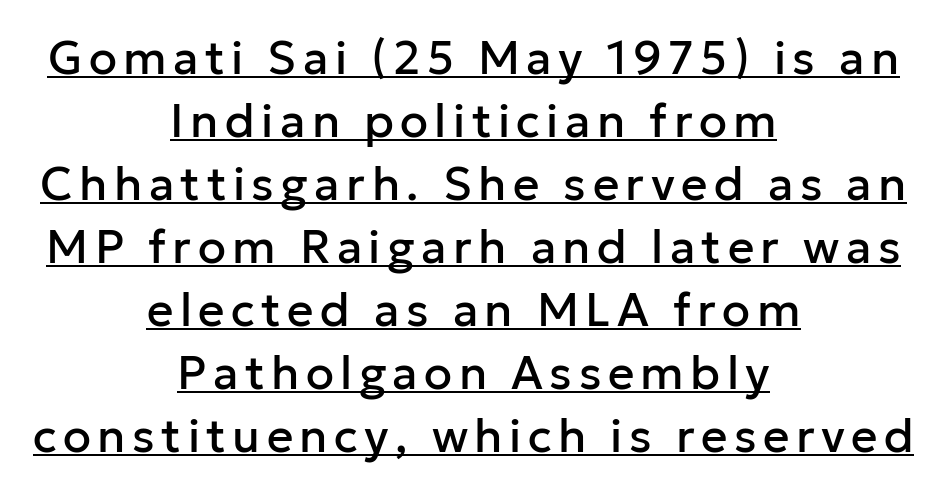
The image shows 46 px sans-serif type, upright; set centered, normal line spacing (1.37x), underlined; low stroke contrast and a medium x-height.
